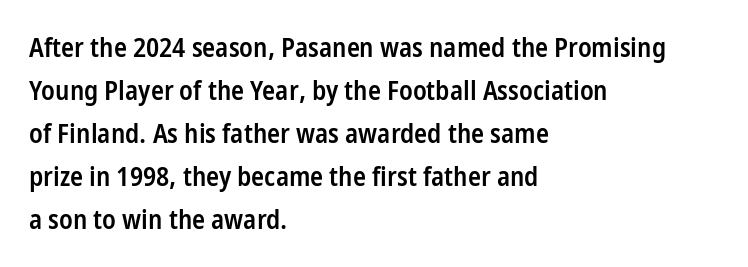
Q: Is the text bold? A: Semi-bold.
Q: Is the text italic (slanted)? A: No, it is upright.
Q: Is the text underlined? A: No.
Q: How is the paragraph aligned? A: Left-aligned.
Q: Is the spacing between letters normal or unusually wide? A: Normal.
Q: Is the spacing between lines tight, normal or loose? A: Normal.
